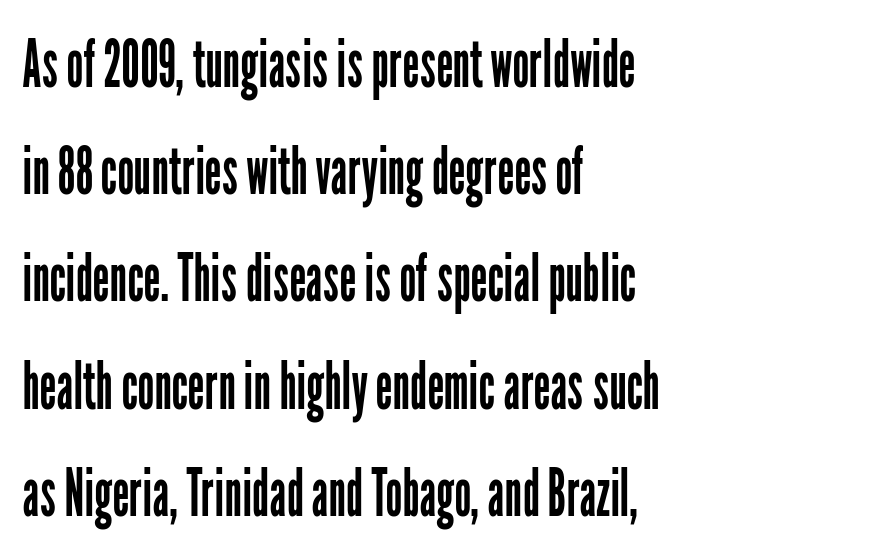
How are the letters spaced? Ordinarily, with no added tracking. Underline: absent. Heaviness? Minimal to ordinary, like unemphasized prose. Is there any slant? The stems are plumb.
